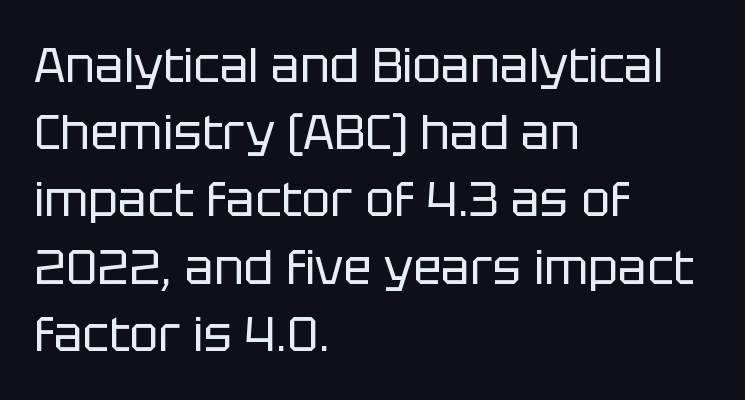
The image shows 48 px regular-weight sans-serif type, upright; set left-aligned, normal line spacing (1.4x), normal letter spacing, not underlined; low stroke contrast and a large x-height.
